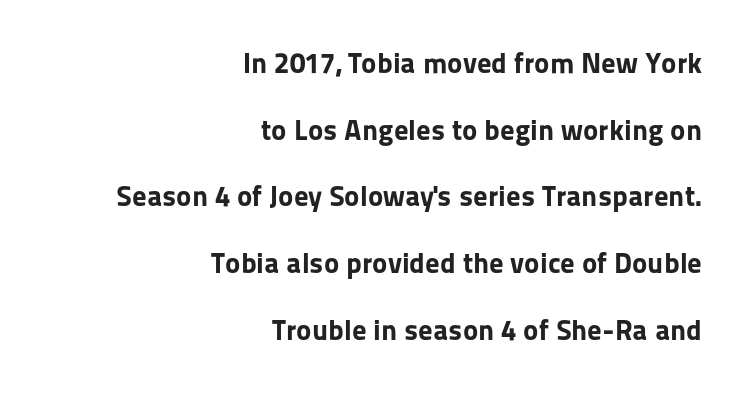
Honestly, there is no underline to notice here at all. The rendering uses natural spacing where letterforms have individual widths. This rendering employs a face without finishing strokes, i.e., a sans-serif. A full-strength bold gives these letters their thick strokes. You could fit nearly another row in the gap between these rows.
